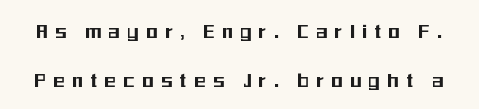
The image shows 23 px text type, upright; set loose line spacing (2.15x), unusually wide letter spacing (+0.34 em), not underlined.
